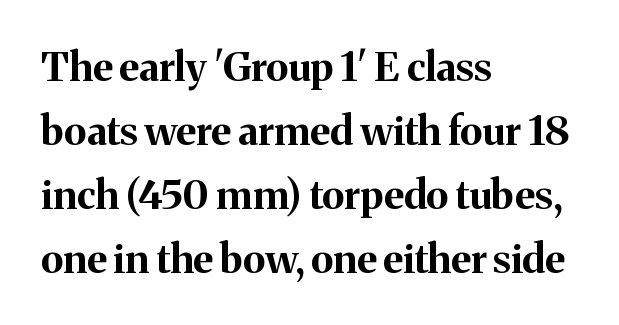
Does the type have serifs? Yes, each stem ends in a small foot. Rows of type keep a routine distance in the vertical direction. Descender tails drop into unmarked territory. The characters look thick and weighty, a clear bold. The passage shown has conventional tracking throughout. The compositor pushed each line to the left boundary.
